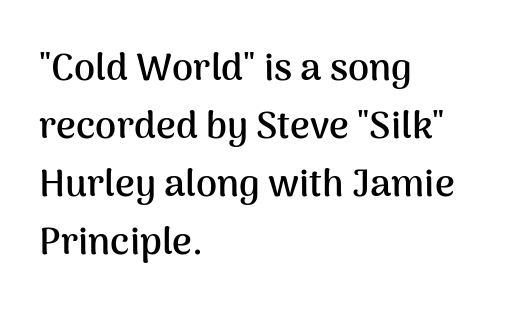
{"serif": "no", "italic": "no", "bold": "yes", "weight": "semibold", "width": "normal", "stroke_contrast": "medium", "x_height": "medium", "monospaced": "no", "underline": "no", "align": "left", "line_spacing": "normal", "line_spacing_ratio": 1.53, "letter_spacing": "normal", "letter_spacing_em": 0.0, "glyph_px": 38}
